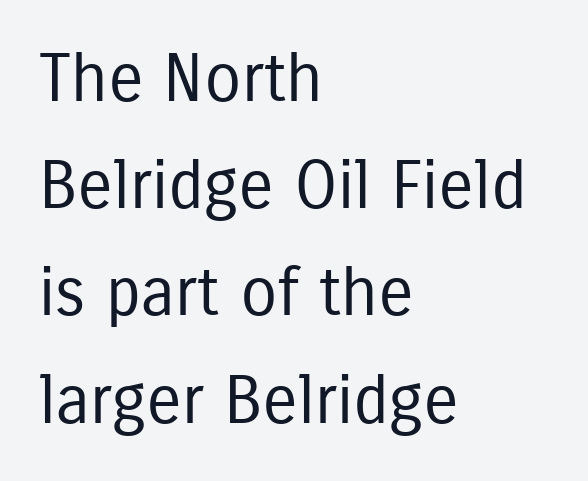
{"serif": "no", "italic": "no", "bold": "no", "weight": "regular", "width": "condensed", "stroke_contrast": "low", "x_height": "medium", "monospaced": "no", "underline": "no", "align": "left", "line_spacing": "normal", "line_spacing_ratio": 1.6, "letter_spacing": "normal", "letter_spacing_em": 0.0, "glyph_px": 67}
